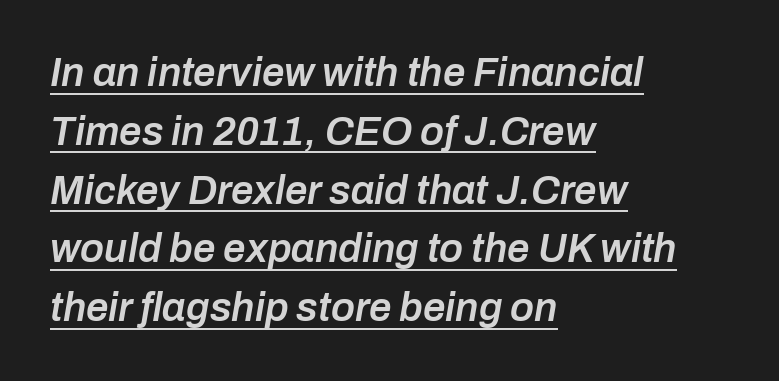
{"italic": "yes", "lean": "right", "slant_degrees": 10, "bold": "semi", "weight": "semibold", "width": "normal", "stroke_contrast": "low", "x_height": "medium", "monospaced": "no", "underline": "yes", "align": "left", "line_spacing": "normal", "line_spacing_ratio": 1.47, "letter_spacing": "normal", "letter_spacing_em": 0.0, "glyph_px": 40}
